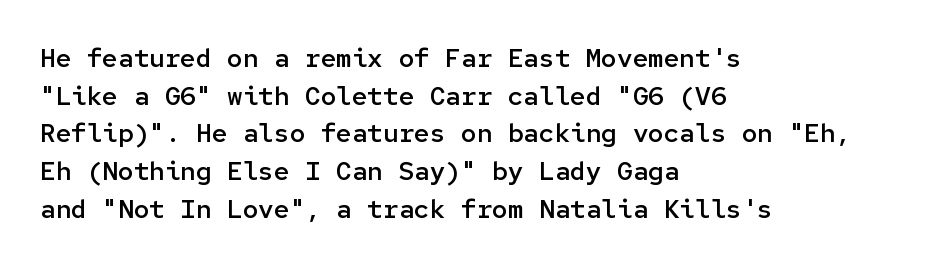
The image shows 26 px text type, upright; set left-aligned, normal line spacing (1.45x), normal letter spacing, not underlined.
